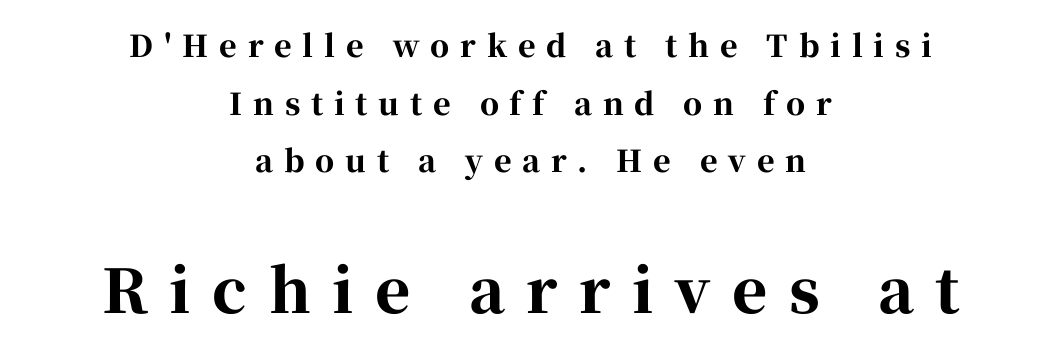
The image shows 60 px bold serif type, upright; set centered, loose line spacing (1.92x), unusually wide letter spacing (+0.36 em), not underlined; the second (bottom) block is 2.0x larger; high stroke contrast and a medium x-height.
